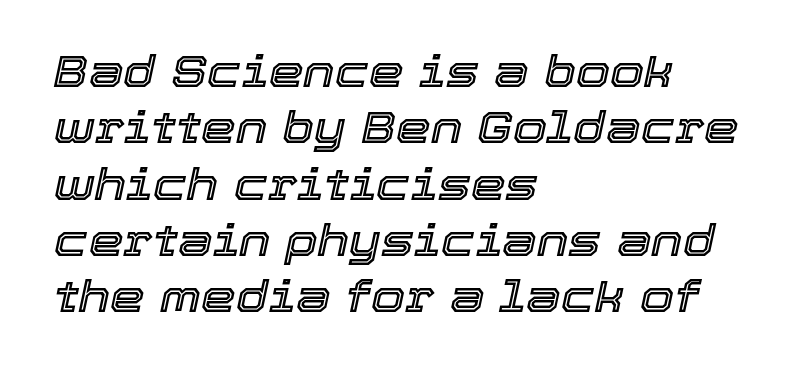
The image shows 44 px text type, italic (leaning right); set left-aligned, normal line spacing (1.28x), normal letter spacing, not underlined; a medium x-height.
